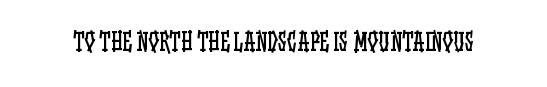
Q: Is the text bold? A: No.
Q: Is the text italic (slanted)? A: No, it is upright.
Q: Is the text underlined? A: No.
Q: Is the spacing between letters normal or unusually wide? A: Normal.
